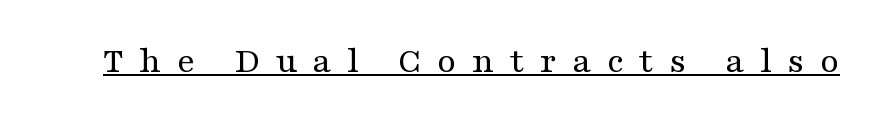
The image shows 38 px regular-weight, wide serif type, upright; set unusually wide letter spacing (+0.4 em), underlined; medium stroke contrast and a medium x-height.
